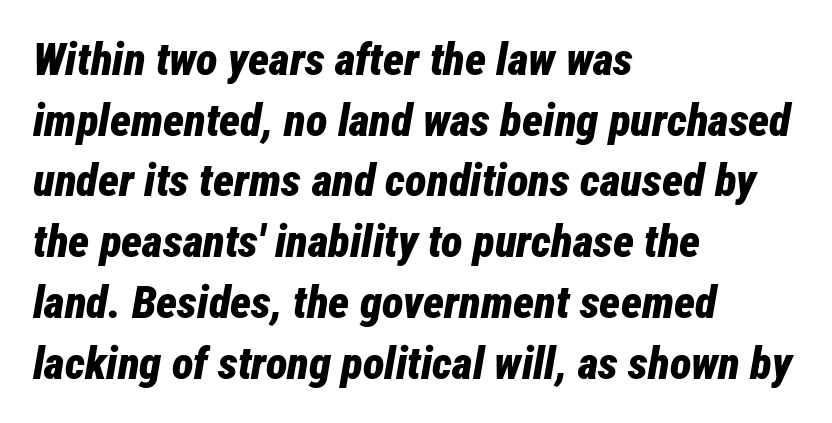
No word sits above an underline. Tracking value appears to be zero — textbook default spacing. Note the varied advance widths — an 'i' is clearly narrower than an 'm'. Line beginnings align vertically; line endings do not. How heavy is the stroke? Heavy — this is a bold. If you drew a line through each stem, it would be angled.
